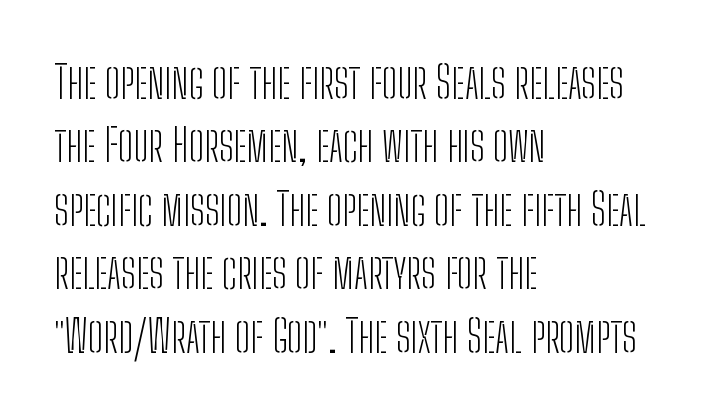
Q: Is the text bold? A: No.
Q: Is the text italic (slanted)? A: No, it is upright.
Q: Is the typeface a serif or a sans-serif typeface? A: Sans-serif.
Q: Is the text underlined? A: No.
Q: How is the paragraph aligned? A: Left-aligned.
Q: Is the spacing between letters normal or unusually wide? A: Normal.
Q: Is the spacing between lines tight, normal or loose? A: Normal.
Q: Width (condensed, normal, or wide)? A: Condensed.
Q: Stroke contrast? A: Low.
Q: x-height? A: Medium.
Q: Monospaced? A: No.
